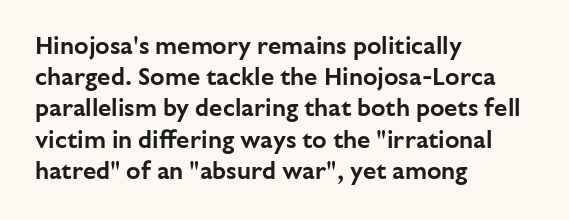
{"italic": "no", "underline": "no", "align": "left", "line_spacing": "normal", "line_spacing_ratio": 1.3, "letter_spacing": "normal", "letter_spacing_em": 0.0, "glyph_px": 24}
